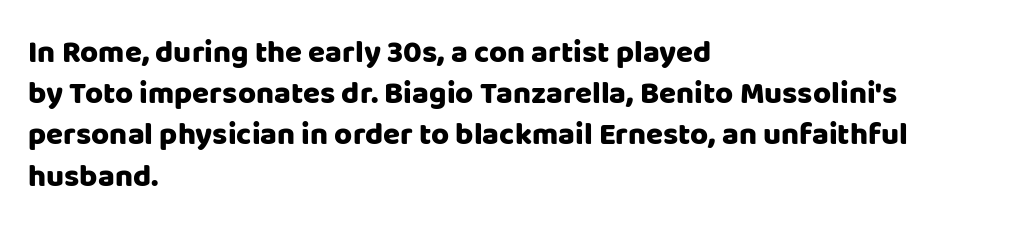
This sample uses plain, unmodified letter spacing. Reading down the block, your eye returns to a fixed left position each line. This sample has the flowing, uneven cadence of proportional lettering. I'd describe the lettering as bold — thick and assertive. Normally led — the rows are evenly, conventionally spaced.
